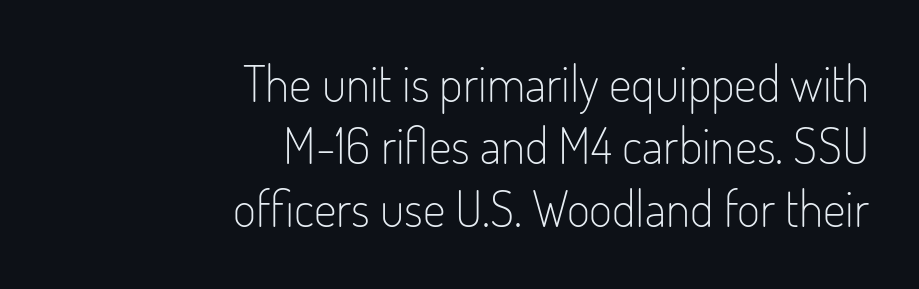
The image shows 50 px light, condensed sans-serif type, upright; set right-aligned, normal line spacing (1.25x), normal letter spacing, not underlined; low stroke contrast and a small x-height.
